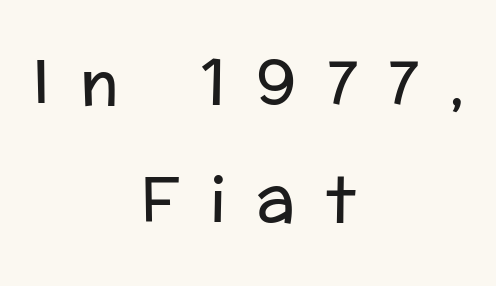
Q: Is the text bold? A: No.
Q: Is the text italic (slanted)? A: No, it is upright.
Q: Is the typeface a serif or a sans-serif typeface? A: Sans-serif.
Q: Is the text underlined? A: No.
Q: How is the paragraph aligned? A: Centered.
Q: Is the spacing between letters normal or unusually wide? A: Unusually wide.
Q: Width (condensed, normal, or wide)? A: Normal.
Q: Stroke contrast? A: Low.
Q: x-height? A: Medium.
Q: Monospaced? A: No.
